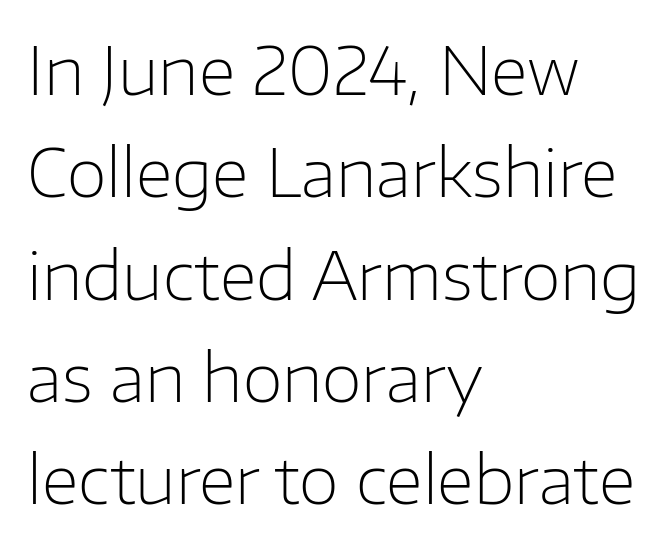
Just letters on the line, the space beneath them empty. A typesetter would call this zero additional tracking. Each line starts at the same left margin while the right side varies. The rendering shows plain stroke endings on the letterforms — a sans-serif design. No heavy texture on the line: the type isn't bold.
